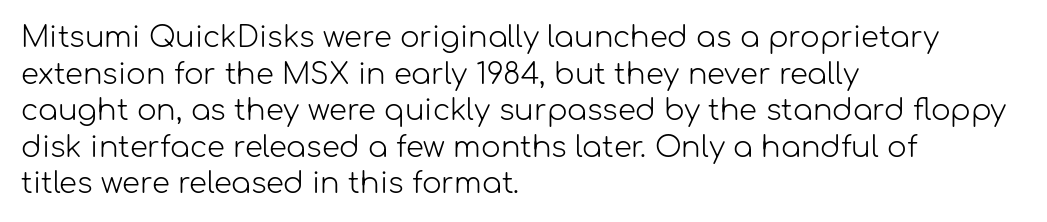
The image shows 29 px light sans-serif type, upright; set left-aligned, normal line spacing (1.26x), normal letter spacing, not underlined; low stroke contrast and a medium x-height.
